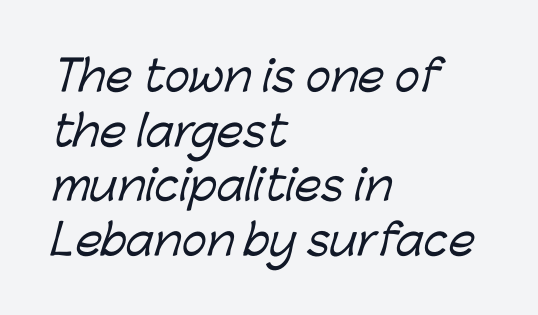
{"serif": "no", "width": "normal", "stroke_contrast": "low", "x_height": "medium", "monospaced": "no", "underline": "no", "align": "left", "line_spacing": "normal", "line_spacing_ratio": 1.3, "letter_spacing": "normal", "letter_spacing_em": 0.0, "glyph_px": 42}
